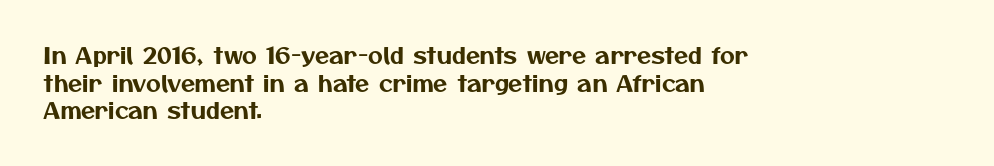
{"underline": "no", "align": "left", "line_spacing_ratio": 1.2, "letter_spacing": "normal", "letter_spacing_em": 0.0, "glyph_px": 23}
